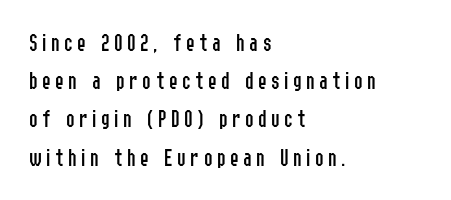
{"italic": "no", "bold": "no", "underline": "no", "align": "left", "line_spacing": "normal", "line_spacing_ratio": 1.47, "glyph_px": 26}
